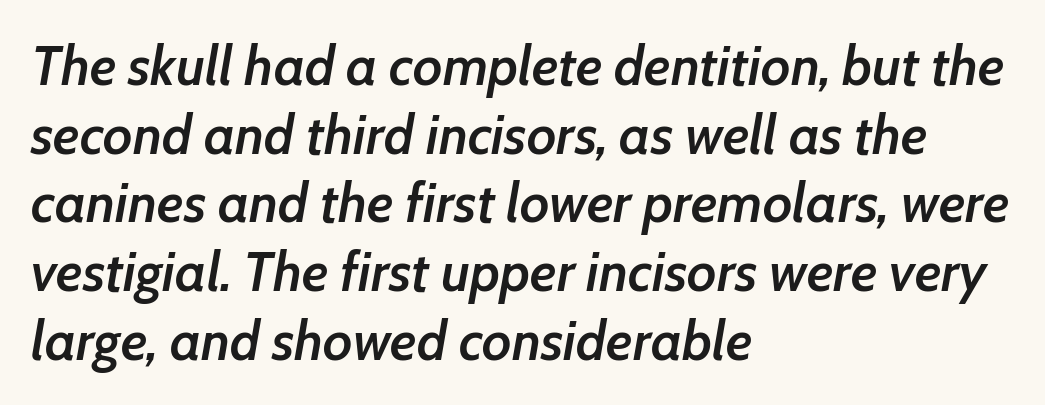
{"italic": "yes", "lean": "right", "slant_degrees": 7, "bold": "semi", "weight": "semibold", "width": "normal", "stroke_contrast": "low", "x_height": "medium", "monospaced": "no", "underline": "no", "align": "left", "line_spacing": "normal", "line_spacing_ratio": 1.25, "letter_spacing": "normal", "letter_spacing_em": 0.0, "glyph_px": 55}
